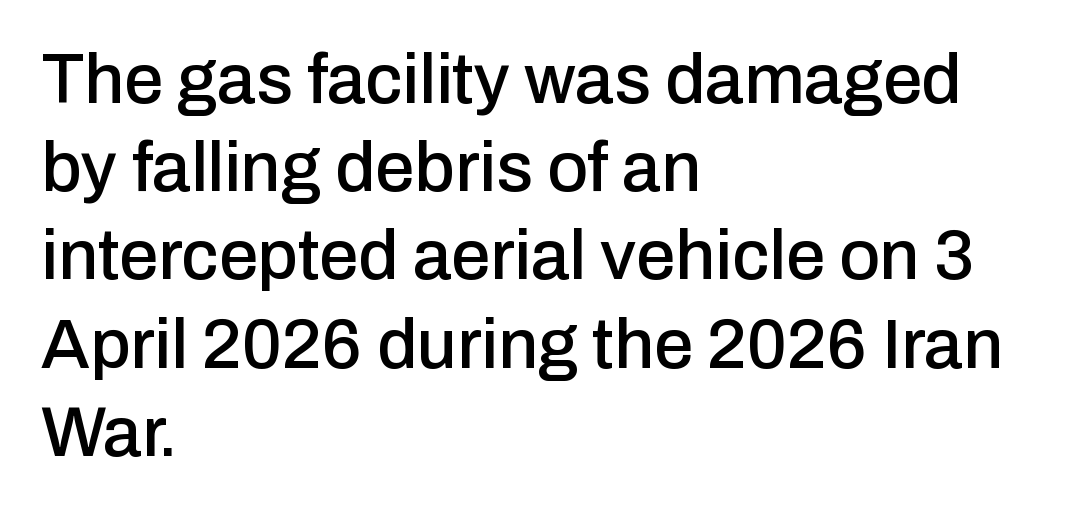
Q: Is the text italic (slanted)? A: No, it is upright.
Q: Is the typeface a serif or a sans-serif typeface? A: Sans-serif.
Q: Is the text underlined? A: No.
Q: How is the paragraph aligned? A: Left-aligned.
Q: Is the spacing between letters normal or unusually wide? A: Normal.
Q: Is the spacing between lines tight, normal or loose? A: Normal.
Q: Width (condensed, normal, or wide)? A: Normal.
Q: Stroke contrast? A: Low.
Q: x-height? A: Medium.
Q: Monospaced? A: No.
